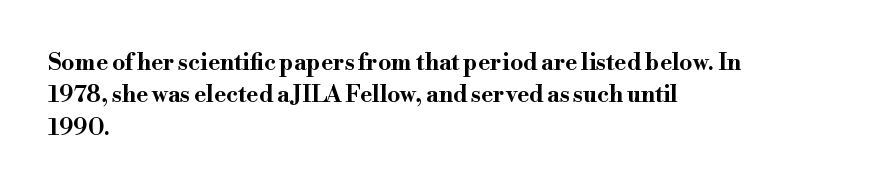
The image shows 23 px bold type, upright; set left-aligned, normal line spacing (1.41x), normal letter spacing, not underlined.
